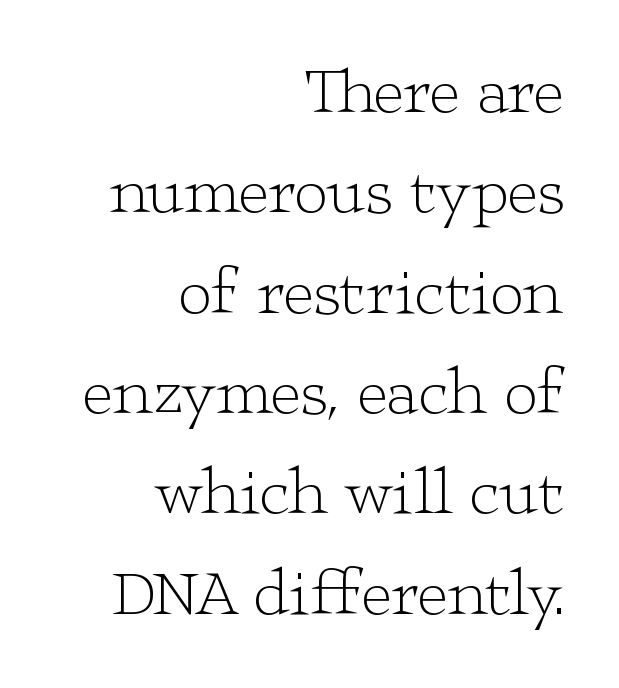
Spacing verdict: proportional, widths tailored to each character. Designer's note — italics off, roman on. All the whitespace from short lines collects on the left. The strokes are not fattened; the text isn't bold. This sample keeps an unexceptional amount of space between lines.
